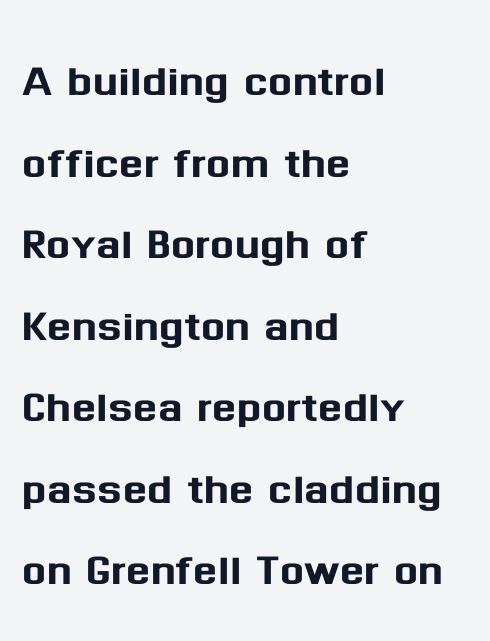
Descenders hang freely into open space. In terms of posture, this sample is upright. Do the characters align in a grid? No, the font is proportional. Notice how descenders clear the ascenders below comfortably — that's standard leading. The type family on display is of the sans-serif kind.
